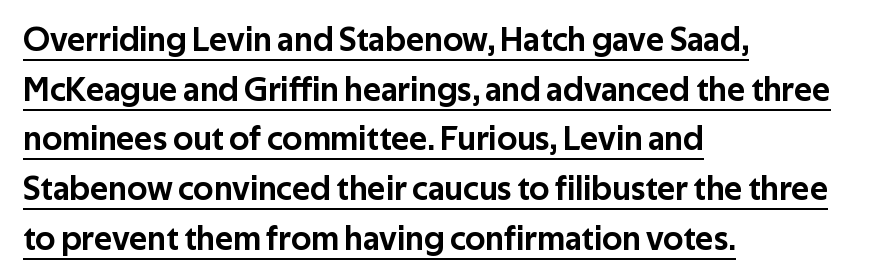
Characters follow at the spacing the type designer built in. Underline: present. How would I describe the line gaps? Plain and ordinary. No feet cap the strokes, marking this as sans-serif type. These lines were composed using upright roman letters.
